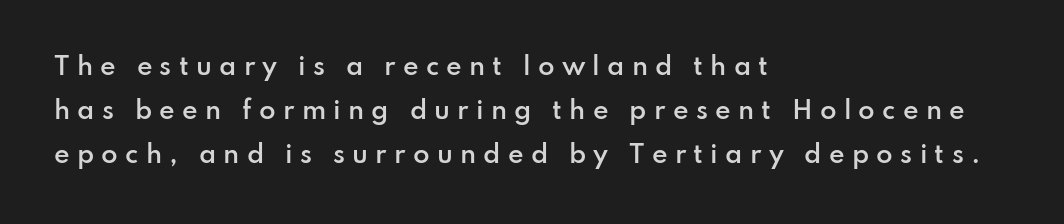
Q: Is the text bold? A: Semi-bold.
Q: Is the text italic (slanted)? A: No, it is upright.
Q: Is the text underlined? A: No.
Q: How is the paragraph aligned? A: Left-aligned.
Q: Is the spacing between letters normal or unusually wide? A: Unusually wide.
